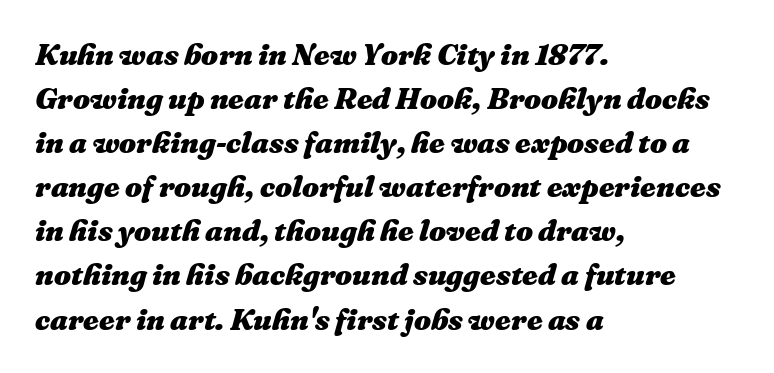
{"italic": "yes", "lean": "right", "slant_degrees": 16, "bold": "yes", "weight": "heavy", "width": "normal", "stroke_contrast": "medium", "x_height": "medium", "monospaced": "no", "underline": "no", "align": "left", "line_spacing": "normal", "line_spacing_ratio": 1.47, "letter_spacing": "normal", "letter_spacing_em": 0.0, "glyph_px": 30}
